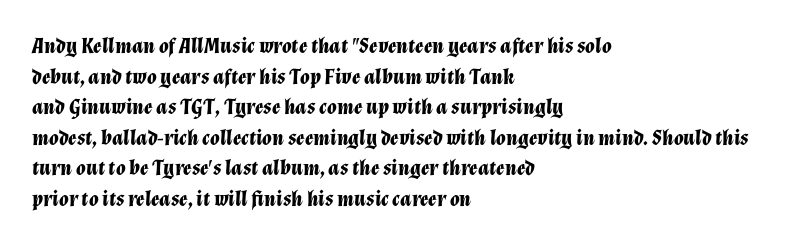
Q: Is the text bold? A: Yes.
Q: Is the text italic (slanted)? A: Yes, it leans right by about 12 degrees.
Q: Is the text underlined? A: No.
Q: How is the paragraph aligned? A: Left-aligned.
Q: Is the spacing between letters normal or unusually wide? A: Normal.
Q: Is the spacing between lines tight, normal or loose? A: Normal.
